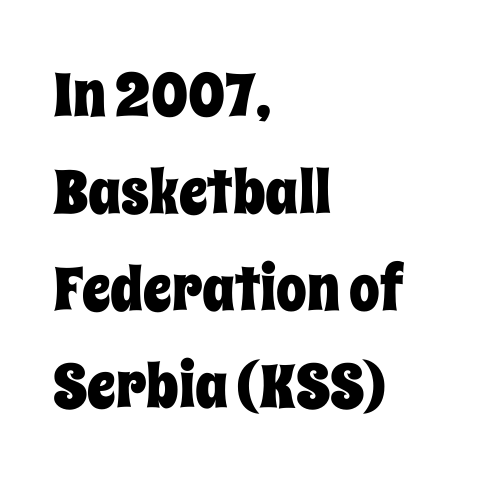
{"italic": "no", "width": "condensed", "stroke_contrast": "low", "x_height": "large", "monospaced": "no", "underline": "no", "align": "left", "line_spacing": "normal", "line_spacing_ratio": 1.59, "letter_spacing": "normal", "letter_spacing_em": 0.0, "glyph_px": 61}
